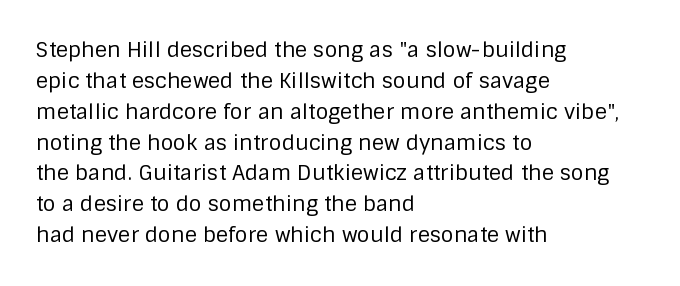
The image shows 21 px text type, upright; set left-aligned, normal line spacing (1.47x), normal letter spacing, not underlined.
